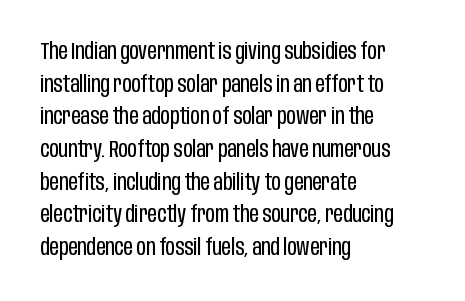
Q: Is the text bold? A: No.
Q: Is the text italic (slanted)? A: No, it is upright.
Q: Is the text underlined? A: No.
Q: How is the paragraph aligned? A: Left-aligned.
Q: Is the spacing between letters normal or unusually wide? A: Normal.
Q: Is the spacing between lines tight, normal or loose? A: Normal.
